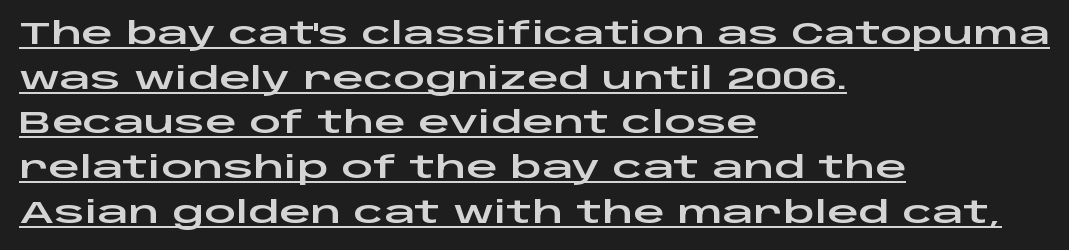
The rendering uses the underline text-decoration. Short note: letters normally spaced. Letterform terminals end flat and unadorned throughout the passage. Horizontally, the lines are justified to the leading edge only. Notice how descenders clear the ascenders below comfortably — that's standard leading. This sample uses an upright cut, with every glyph sitting square on the baseline.
